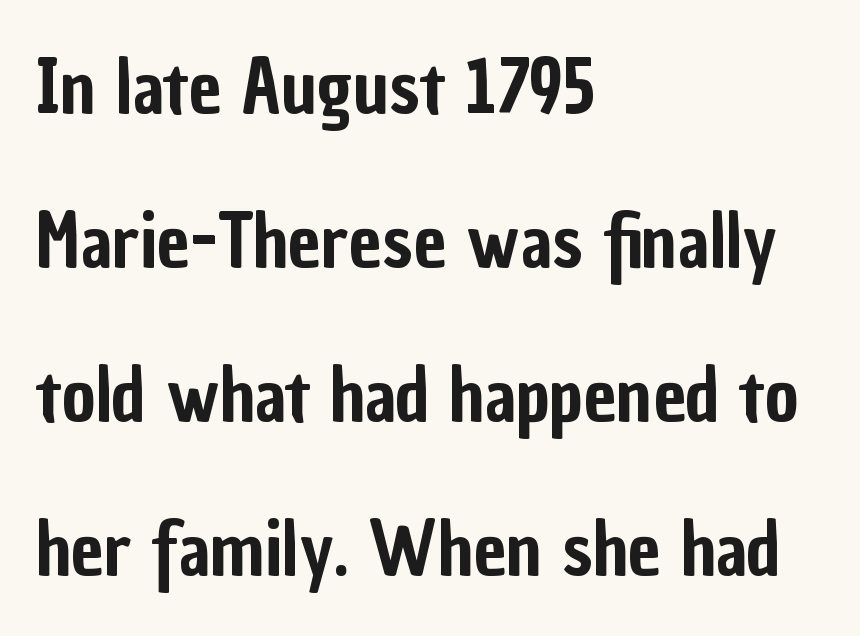
{"serif": "no", "italic": "no", "width": "condensed", "stroke_contrast": "low", "x_height": "medium", "monospaced": "no", "underline": "no", "align": "left", "line_spacing": "loose", "line_spacing_ratio": 2.08, "letter_spacing": "normal", "letter_spacing_em": 0.0, "glyph_px": 74}
